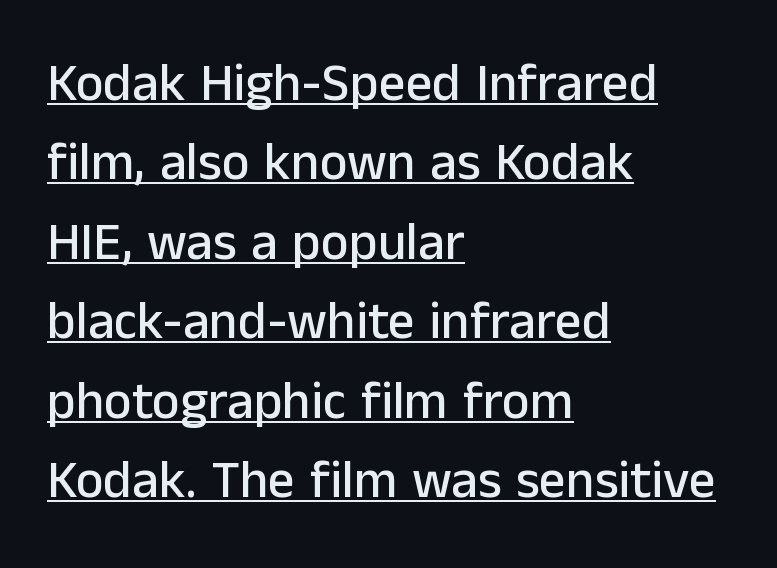
Evenly set lines give the paragraph a standard silhouette. A rule runs beneath these lines of type. If you drew a line through each stem, it would be perfectly vertical. This sample has the flowing, uneven cadence of proportional lettering. This rendering uses left alignment, leaving the right contour irregular. The designer went with a sans here, leaving each stem footless.
